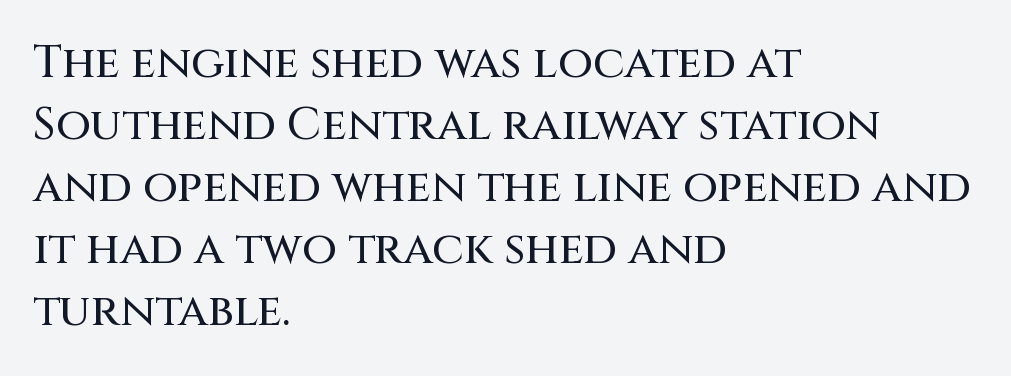
{"serif": "no", "italic": "no", "width": "normal", "stroke_contrast": "medium", "x_height": "large", "monospaced": "no", "underline": "no", "align": "left", "line_spacing": "normal", "line_spacing_ratio": 1.38, "letter_spacing": "normal", "letter_spacing_em": 0.0, "glyph_px": 45}
